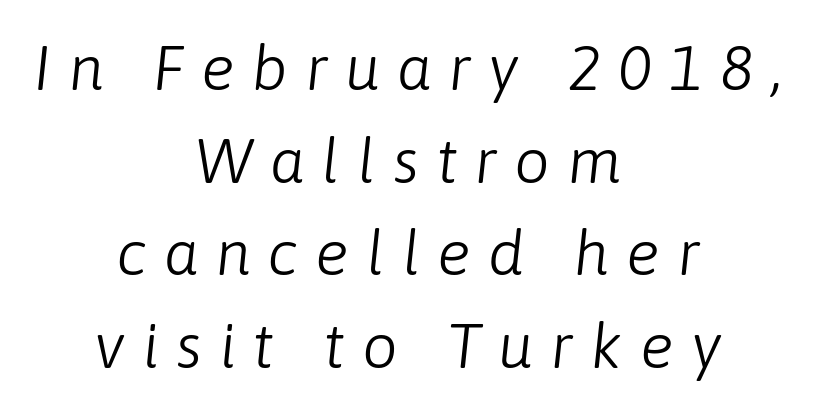
Any mark beneath the type? The region is blank. Display-style spreading of the glyphs; the letterfit is very open. Designer's note — italics engaged. Layout note: lines centered. Proportional: the letters do not fall into vertical columns.
